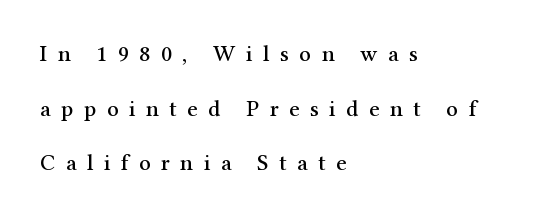
The image shows 23 px text type, upright; set left-aligned, loose line spacing (2.37x), unusually wide letter spacing (+0.45 em), not underlined.
